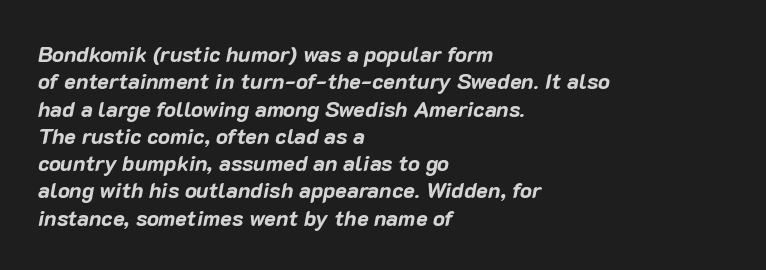
The image shows 22 px bold type, italic (leaning right); set left-aligned, line spacing 1.24x, normal letter spacing, not underlined.
